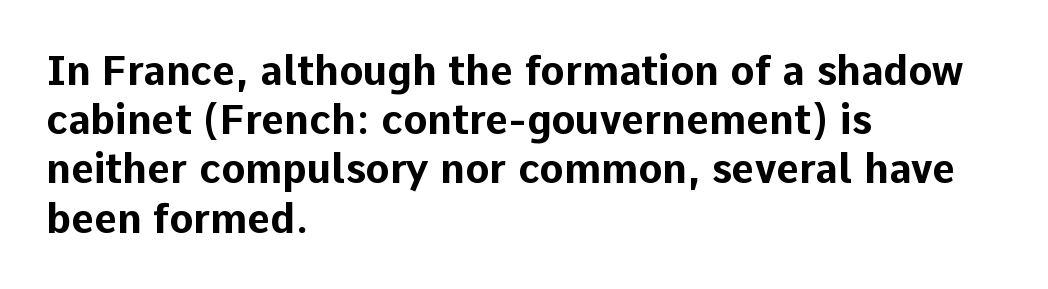
The image shows 40 px bold sans-serif type, upright; set left-aligned, line spacing 1.23x, normal letter spacing, not underlined; low stroke contrast and a medium x-height.
